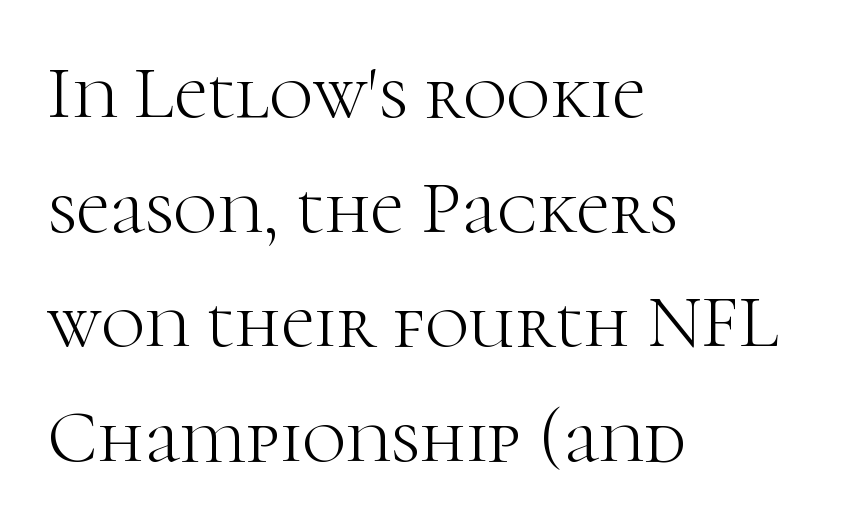
The image shows 75 px light serif type, upright; set left-aligned, normal line spacing (1.53x), normal letter spacing, not underlined; high stroke contrast and a medium x-height.
